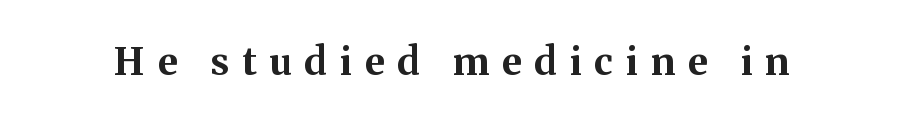
Q: Is the text bold? A: Yes.
Q: Is the text italic (slanted)? A: No, it is upright.
Q: Is the typeface a serif or a sans-serif typeface? A: Serif.
Q: Is the text underlined? A: No.
Q: Is the spacing between letters normal or unusually wide? A: Unusually wide.
Q: Width (condensed, normal, or wide)? A: Normal.
Q: Stroke contrast? A: Medium.
Q: x-height? A: Medium.
Q: Monospaced? A: No.
